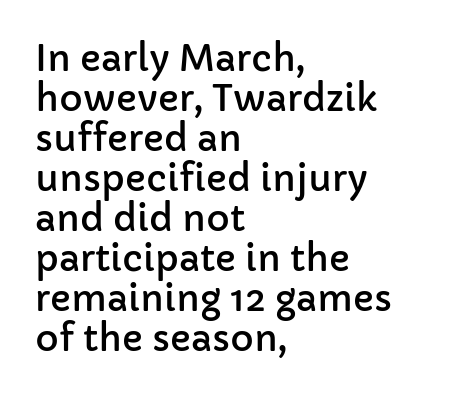
The image shows 36 px sans-serif type, upright; set left-aligned, tight line spacing (1.11x), normal letter spacing, not underlined; low stroke contrast and a medium x-height.
